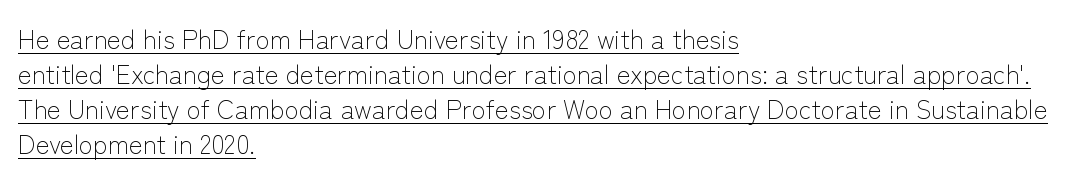
{"italic": "no", "bold": "no", "underline": "yes", "align": "left", "line_spacing": "normal", "line_spacing_ratio": 1.34, "letter_spacing": "normal", "letter_spacing_em": 0.0, "glyph_px": 26}
